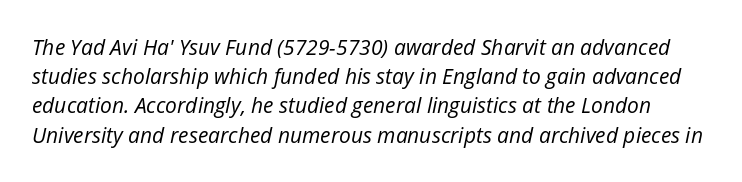
Q: Is the text bold? A: No.
Q: Is the text italic (slanted)? A: Yes, it leans right by about 12 degrees.
Q: Is the text underlined? A: No.
Q: Is the spacing between letters normal or unusually wide? A: Normal.
Q: Is the spacing between lines tight, normal or loose? A: Normal.
